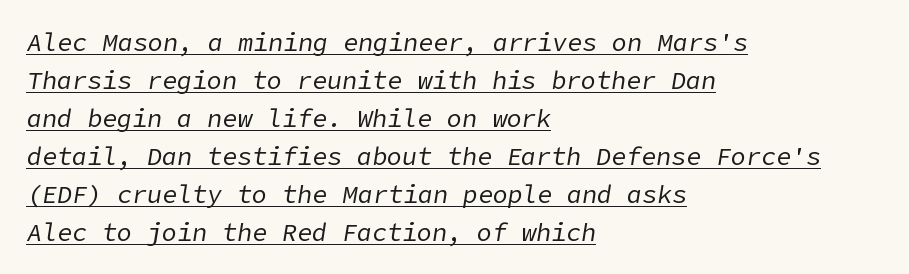
Students, note that the glyphs here touch the page at normal intervals. Observe the lean: these are italic letterforms. The paragraph has a hard left edge and a soft right edge. Like a heading marked for emphasis, these lines bear an underscore.
